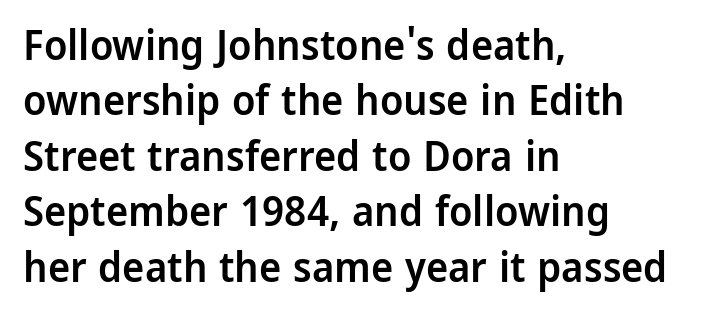
What weight is shown? A semibold, between regular and bold. The lettering holds an erect, upright posture throughout. The rag falls on the right side of this text block. Quick note: underline off. Does the type have serifs? No, each stem ends abruptly.
